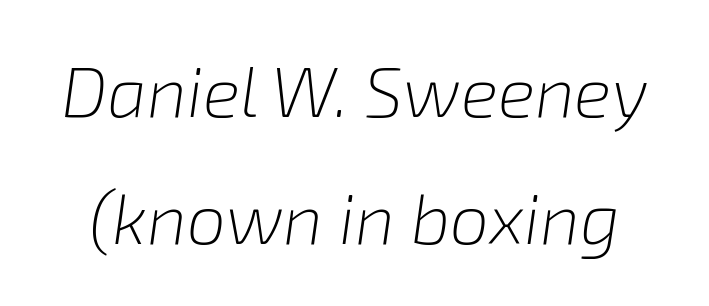
{"italic": "yes", "lean": "right", "slant_degrees": 8, "bold": "no", "weight": "light", "width": "normal", "stroke_contrast": "low", "x_height": "medium", "monospaced": "no", "underline": "no", "line_spacing_ratio": 1.81, "letter_spacing": "normal", "letter_spacing_em": 0.0, "glyph_px": 70}
